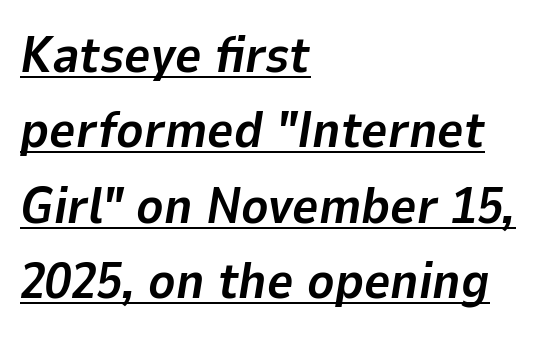
Glance below the letters and you will spot a drawn line. Does extra space separate the letters? No, they use regular spacing. Notice how thick the strokes are: this is what a full bold looks like. This sample uses an oblique cut, with every glyph tilted off the vertical. Where is the straight margin? On the left. Spacing verdict: proportional, widths tailored to each character.
